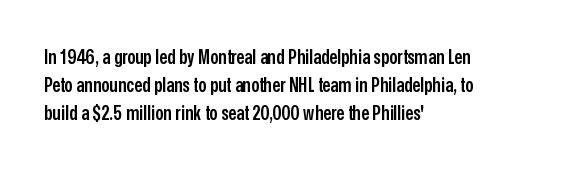
In terms of posture, this sample is upright. A typesetter would call this zero additional tracking. In terms of weight, the rendering is demibold, just under bold. One glance says typical: line gaps are just what's usual. Left-aligned paragraph, ragged on the right.
